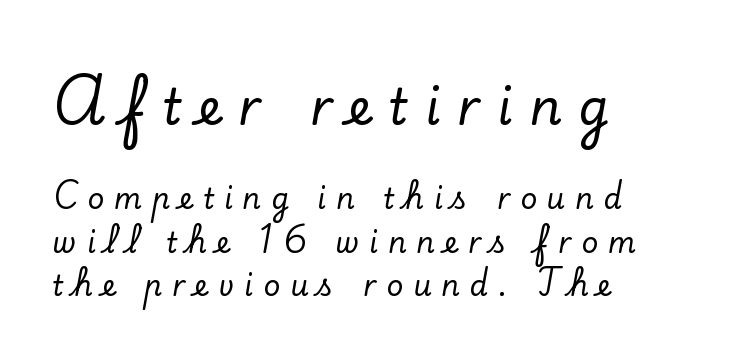
The gaps between neighbouring characters are conspicuously large. This rendering uses left alignment, leaving the right contour irregular. These lines are composed in type with serifs. The rendering uses natural spacing where letterforms have individual widths. The composition opens big and finishes small.
